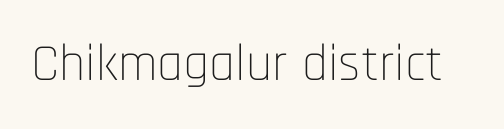
{"serif": "no", "italic": "no", "bold": "no", "weight": "thin", "width": "condensed", "stroke_contrast": "low", "x_height": "large", "monospaced": "no", "underline": "no", "letter_spacing": "normal", "letter_spacing_em": 0.0, "glyph_px": 52}
